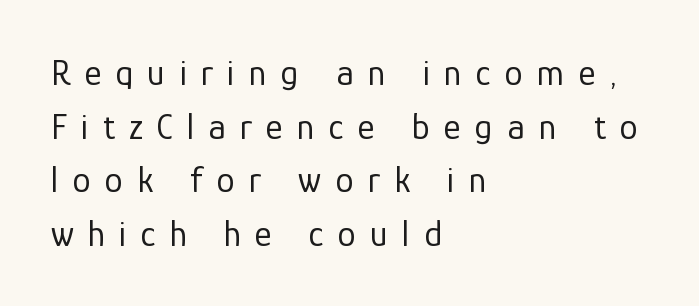
The rendering uses natural spacing where letterforms have individual widths. Short and long lines alike share a common starting point at left. On a weight scale, this lands at 450 or below. Stroke terminals: plain, sans-serif. The block of text has a typical density, with ordinary space between rows. Observe the wide spacing: letters keep a clear distance from each other.
